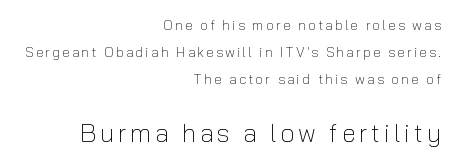
The image shows 25 px text type, upright; set right-aligned, loose line spacing (1.92x), not underlined; the second (bottom) block is 1.79x larger.
